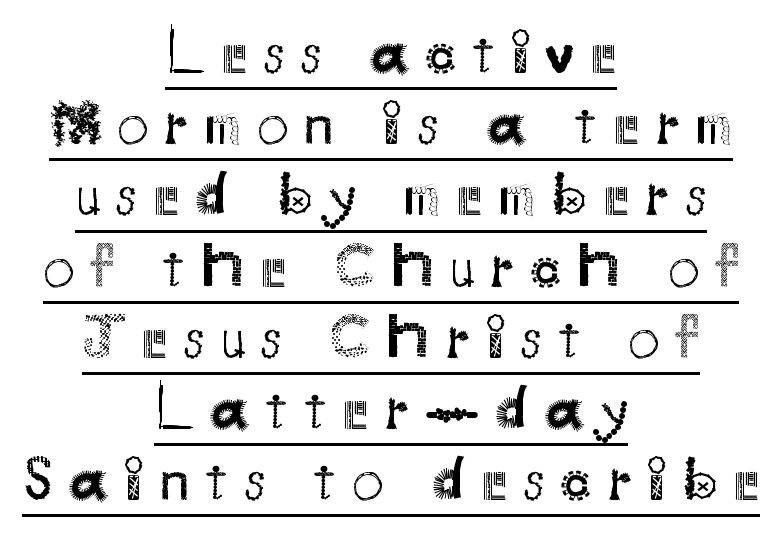
The image shows 63 px regular-weight sans-serif type, upright; set centered, tight line spacing (1.13x), unusually wide letter spacing (+0.25 em), underlined; medium stroke contrast and a small x-height.
